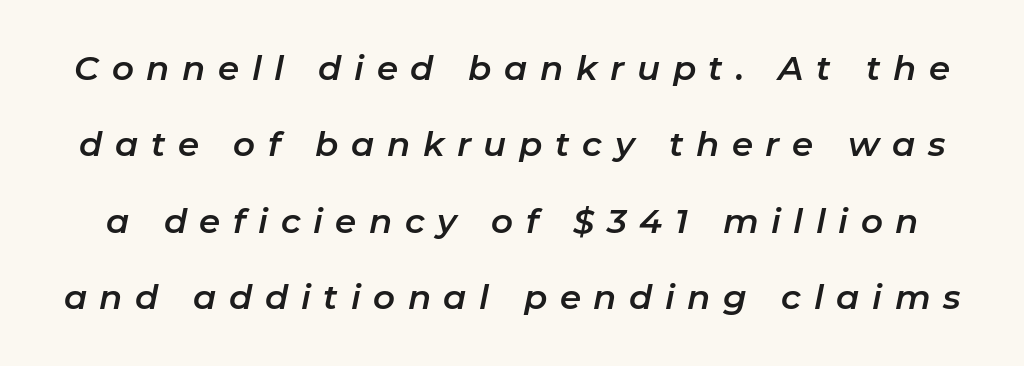
{"italic": "yes", "lean": "right", "slant_degrees": 11, "width": "normal", "stroke_contrast": "low", "x_height": "medium", "monospaced": "no", "underline": "no", "line_spacing": "loose", "line_spacing_ratio": 2.25, "letter_spacing": "wide", "letter_spacing_em": 0.37, "glyph_px": 34}
